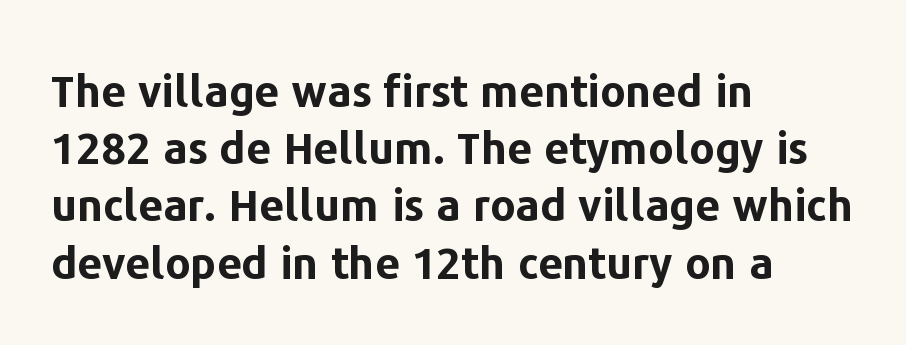
A typesetter would label this face a sans. If you drew a line through each stem, it would be perfectly vertical. Note the varied advance widths — an 'i' is clearly narrower than an 'm'. Type without underlining.
